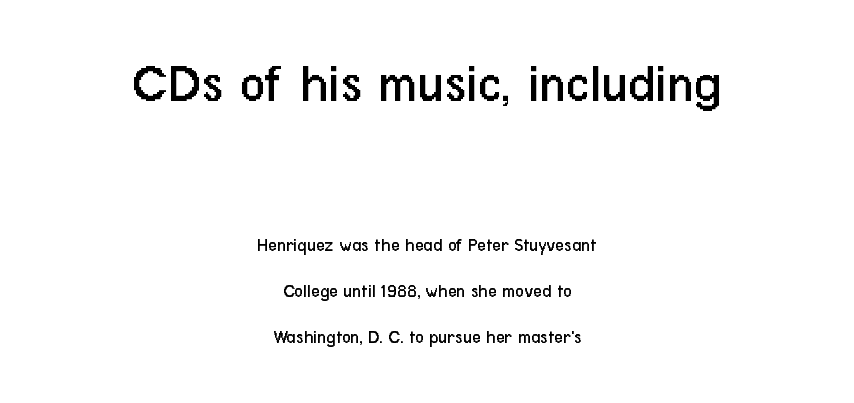
Q: Is the text bold? A: No.
Q: Is the text italic (slanted)? A: No, it is upright.
Q: Is the typeface a serif or a sans-serif typeface? A: Sans-serif.
Q: Is the text underlined? A: No.
Q: How is the paragraph aligned? A: Centered.
Q: Is the spacing between letters normal or unusually wide? A: Normal.
Q: Is the spacing between lines tight, normal or loose? A: Loose.
Q: Which block of text is set in a larger size, the first (top) or the second (bottom)? A: The first (top) one.
Q: Width (condensed, normal, or wide)? A: Condensed.
Q: Stroke contrast? A: Low.
Q: x-height? A: Medium.
Q: Monospaced? A: No.
